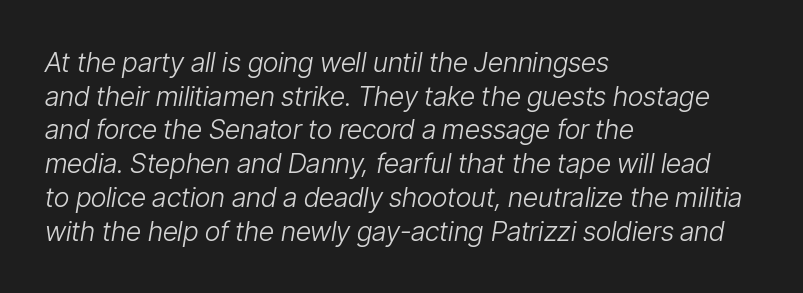
The image shows 27 px text type, italic (leaning right); set left-aligned, normal line spacing (1.25x), normal letter spacing, not underlined.
